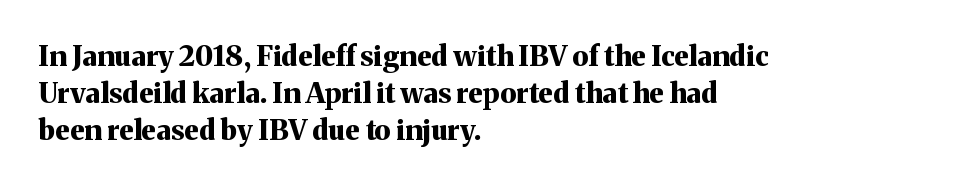
Q: Is the text bold? A: Yes.
Q: Is the text italic (slanted)? A: No, it is upright.
Q: Is the typeface a serif or a sans-serif typeface? A: Serif.
Q: Is the text underlined? A: No.
Q: How is the paragraph aligned? A: Left-aligned.
Q: Is the spacing between letters normal or unusually wide? A: Normal.
Q: Is the spacing between lines tight, normal or loose? A: Normal.
Q: Width (condensed, normal, or wide)? A: Normal.
Q: Stroke contrast? A: Medium.
Q: x-height? A: Medium.
Q: Monospaced? A: No.
